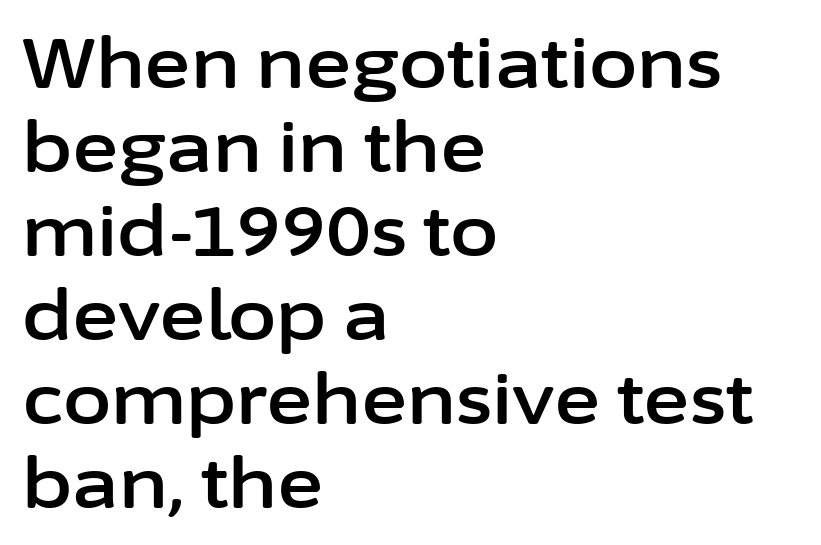
The image shows 70 px sans-serif type, upright; set left-aligned, line spacing 1.2x, normal letter spacing, not underlined; low stroke contrast and a medium x-height.
